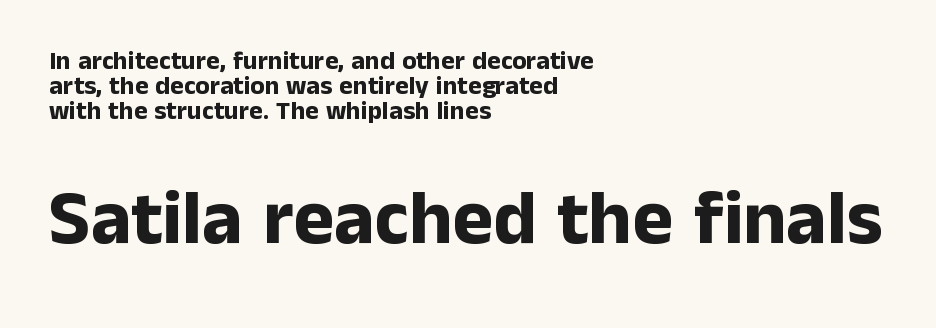
{"serif": "no", "italic": "no", "bold": "yes", "weight": "bold", "width": "normal", "stroke_contrast": "low", "x_height": "medium", "monospaced": "no", "underline": "no", "align": "left", "line_spacing": "tight", "line_spacing_ratio": 0.96, "letter_spacing": "normal", "letter_spacing_em": 0.0, "larger_block": "second", "size_ratio": 2.96, "glyph_px": 77}
